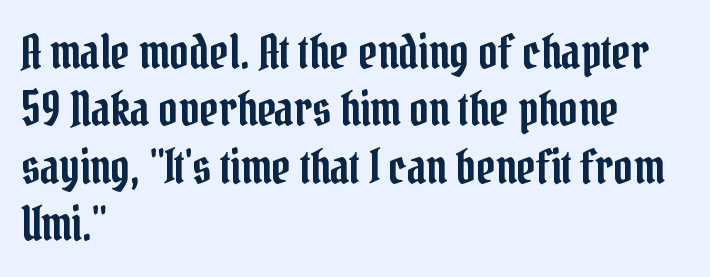
The image shows 47 px condensed serif type, upright; set left-aligned, line spacing 1.22x, normal letter spacing, not underlined; low stroke contrast and a medium x-height.
